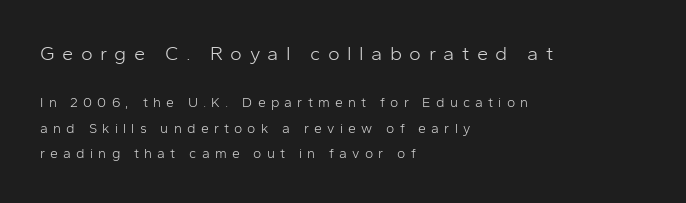
Q: Is the text bold? A: No.
Q: Is the text italic (slanted)? A: No, it is upright.
Q: Is the text underlined? A: No.
Q: How is the paragraph aligned? A: Left-aligned.
Q: Is the spacing between letters normal or unusually wide? A: Unusually wide.
Q: Which block of text is set in a larger size, the first (top) or the second (bottom)? A: The first (top) one.
